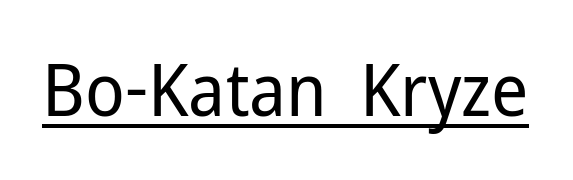
The image shows 73 px regular-weight sans-serif type, upright; set normal letter spacing, underlined; low stroke contrast and a medium x-height.
